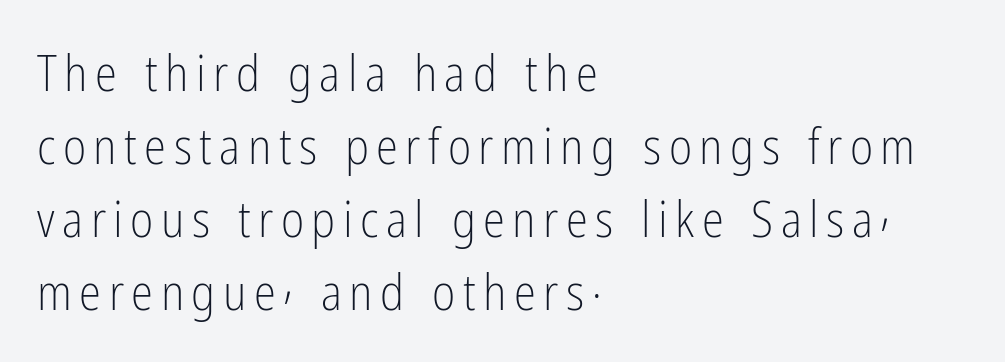
The image shows 50 px light, condensed sans-serif type, upright; set left-aligned, normal line spacing (1.46x), not underlined; low stroke contrast and a medium x-height.
